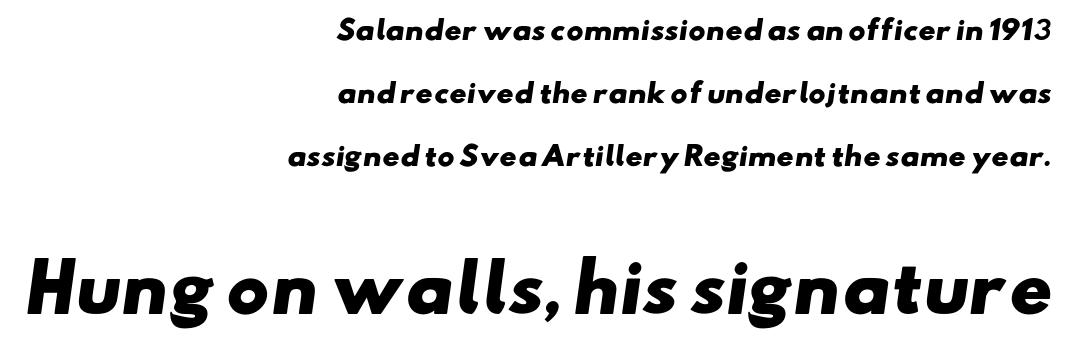
{"serif": "no", "bold": "yes", "weight": "heavy", "width": "wide", "stroke_contrast": "low", "x_height": "small", "monospaced": "no", "underline": "no", "align": "right", "line_spacing": "loose", "line_spacing_ratio": 2.43, "letter_spacing": "normal", "letter_spacing_em": 0.0, "larger_block": "second", "size_ratio": 2.5, "glyph_px": 65}
